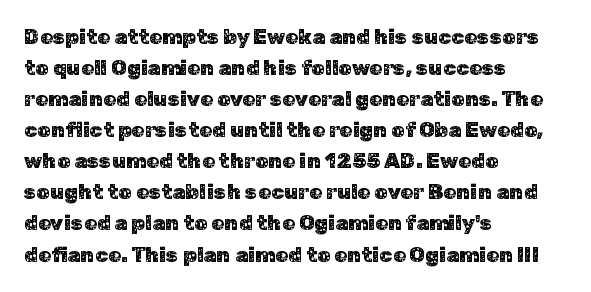
Does the copy run flush right? No — it runs flush left. The specimen reads as upright at a glance. Between one letter and the next there's only the usual sliver of space. The designer left line spacing at the default.
